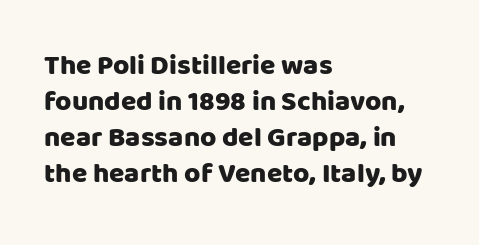
The image shows 28 px sans-serif type, upright; set left-aligned, normal line spacing (1.28x), normal letter spacing, not underlined; low stroke contrast and a large x-height.
